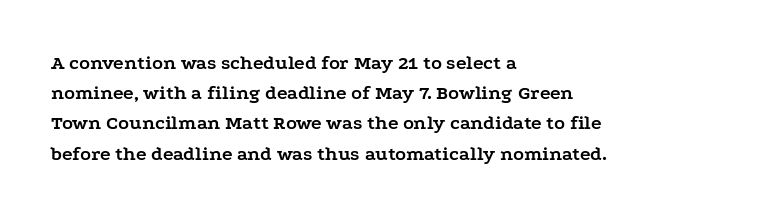
{"italic": "no", "bold": "yes", "underline": "no", "align": "left", "line_spacing": "normal", "line_spacing_ratio": 1.51, "letter_spacing": "normal", "letter_spacing_em": 0.0, "glyph_px": 20}
